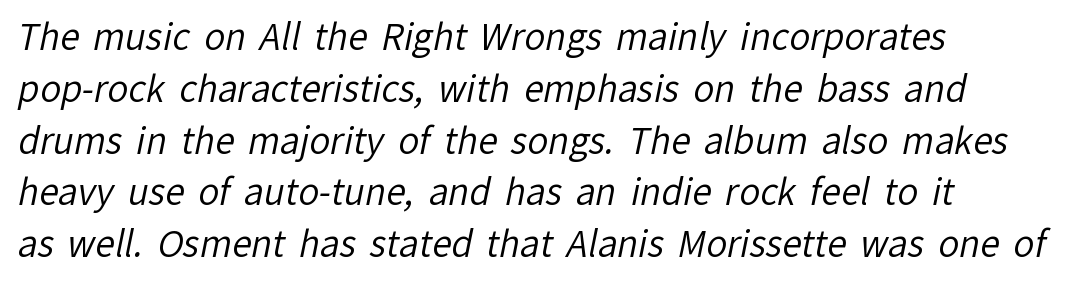
The image shows 35 px regular-weight sans-serif type; set left-aligned, normal line spacing (1.48x), normal letter spacing, not underlined; low stroke contrast and a medium x-height.
